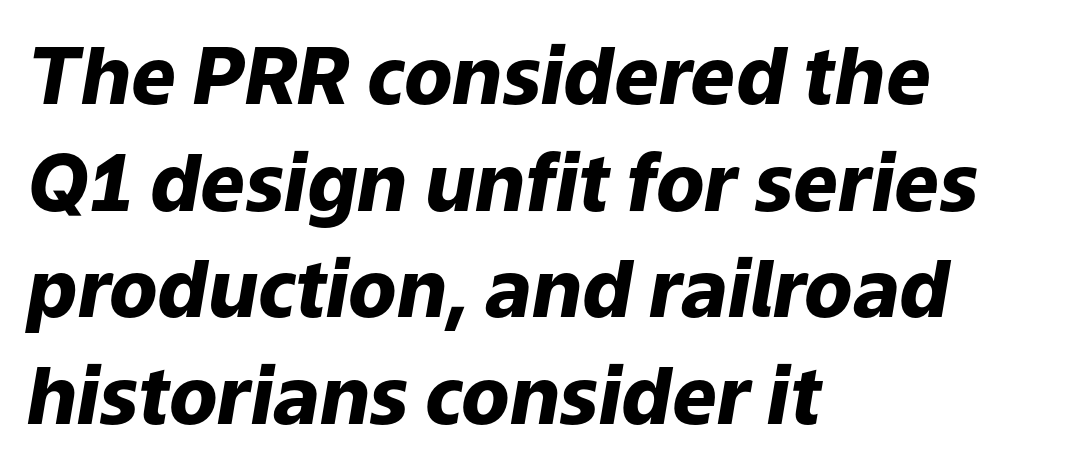
All the whitespace from short lines collects on the right. Designer's note — italics engaged. Look at the tracking — it's just the regular setting, nothing added. Think of a printed novel: that variable character pitch is what you see here. Summary of vertical rhythm: regular, with standard interline spacing. Beneath every word, the page is bare.
